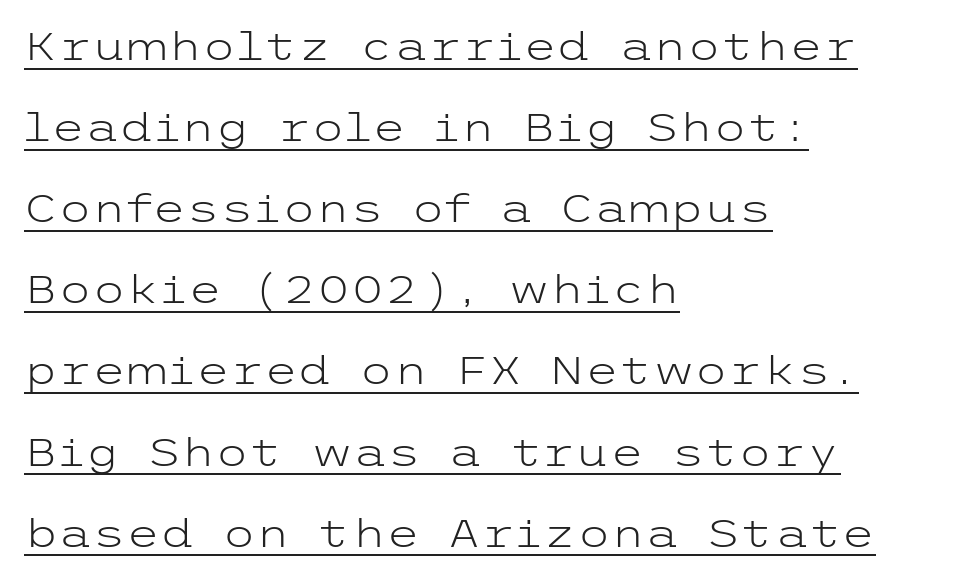
The image shows 39 px light, wide sans-serif type, upright; set left-aligned, loose line spacing (2.08x), normal letter spacing, underlined; low stroke contrast and a medium x-height.
